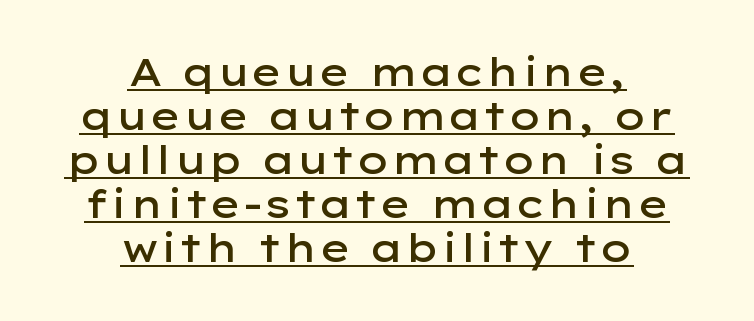
Q: Is the text bold? A: Semi-bold.
Q: Is the text italic (slanted)? A: No, it is upright.
Q: Is the typeface a serif or a sans-serif typeface? A: Sans-serif.
Q: Is the text underlined? A: Yes.
Q: How is the paragraph aligned? A: Centered.
Q: Is the spacing between letters normal or unusually wide? A: Normal.
Q: Width (condensed, normal, or wide)? A: Wide.
Q: Stroke contrast? A: Low.
Q: x-height? A: Medium.
Q: Monospaced? A: No.
